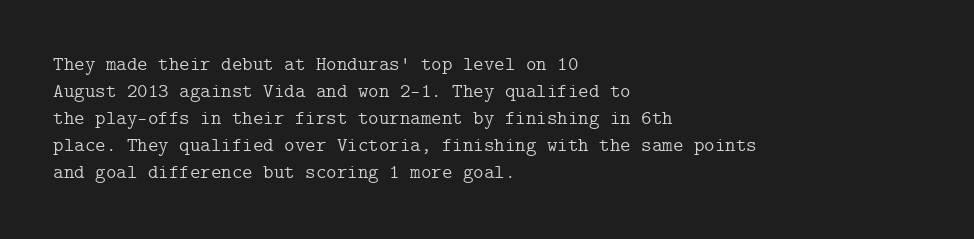
The image shows 20 px text type, upright; set left-aligned, normal line spacing (1.35x), normal letter spacing, not underlined.
